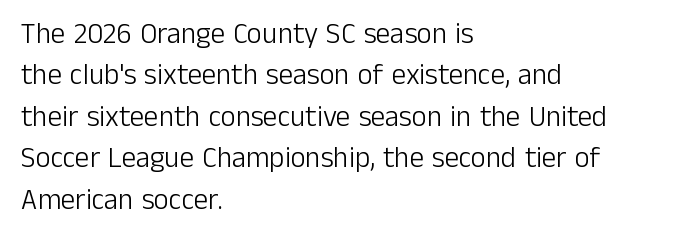
On a weight scale, this lands at 450 or below. The rendering uses natural spacing where letterforms have individual widths. Standard letterfit; no display-style spreading of the glyphs. Quick note: underline off. Tall strokes in this sample are plumb rather than angled.
